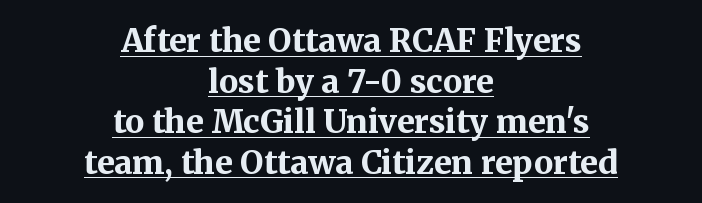
Q: Is the text bold? A: Yes.
Q: Is the text italic (slanted)? A: No, it is upright.
Q: Is the typeface a serif or a sans-serif typeface? A: Serif.
Q: Is the text underlined? A: Yes.
Q: How is the paragraph aligned? A: Centered.
Q: Is the spacing between letters normal or unusually wide? A: Normal.
Q: Is the spacing between lines tight, normal or loose? A: Normal.
Q: Width (condensed, normal, or wide)? A: Normal.
Q: Stroke contrast? A: Medium.
Q: x-height? A: Medium.
Q: Monospaced? A: No.
